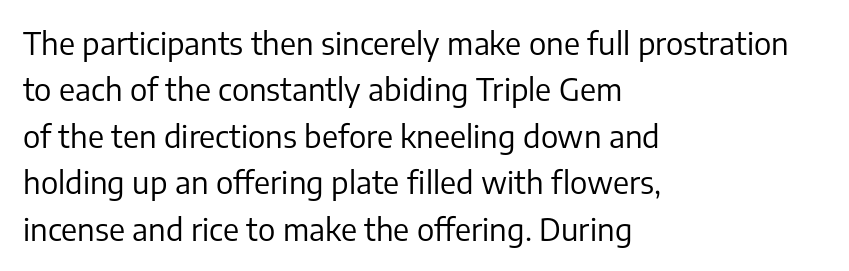
Characters remain perfectly vertical along every line. Default kerning and tracking; the words read as compact shapes. Vertically, the passage feels balanced, rows spaced as you'd expect. This sample uses a sans-serif face.
